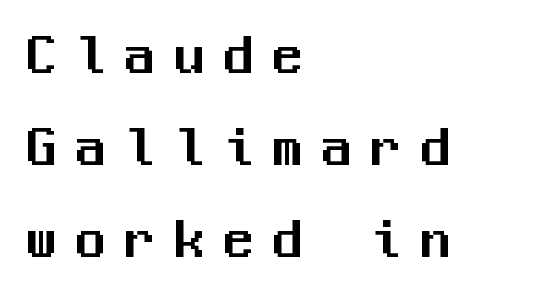
The image shows 60 px sans-serif type, upright, monospaced; set left-aligned, normal line spacing (1.53x), unusually wide letter spacing (+0.32 em), not underlined; medium stroke contrast and a medium x-height.
